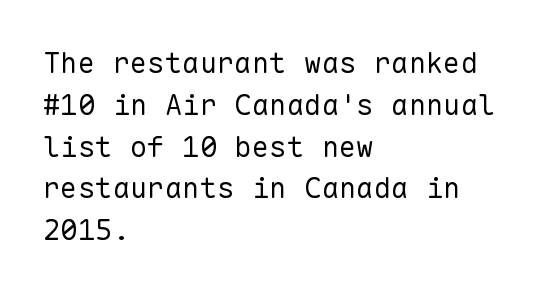
The font's upright variant was chosen for this text. Between one letter and the next there's only the usual sliver of space. No chunkiness to these letters — they're not bold. One glance says typical: line gaps are just what's usual. These lines are rendered in a fixed-pitch font. Font category for this specimen: sans-serif.
